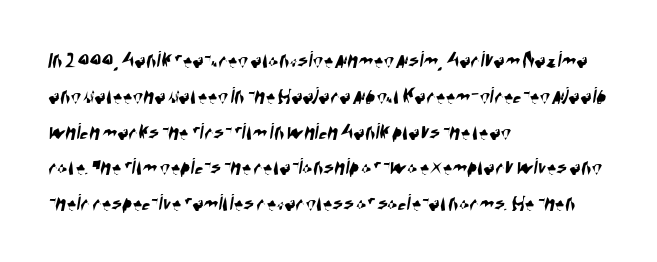
Check the space under the baseline: it is left empty. Successive baselines arrive at the customary interval. No extra tracking has been applied to these lines. The paragraph has a hard left edge and a soft right edge.
